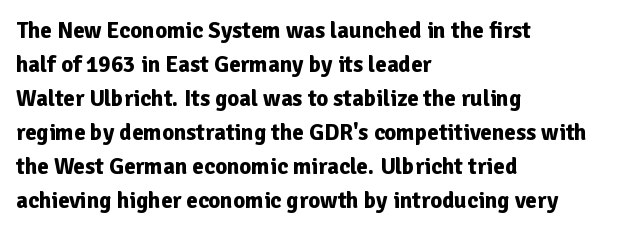
{"italic": "no", "bold": "yes", "underline": "no", "align": "left", "line_spacing": "normal", "line_spacing_ratio": 1.48, "letter_spacing": "normal", "letter_spacing_em": 0.0, "glyph_px": 23}
